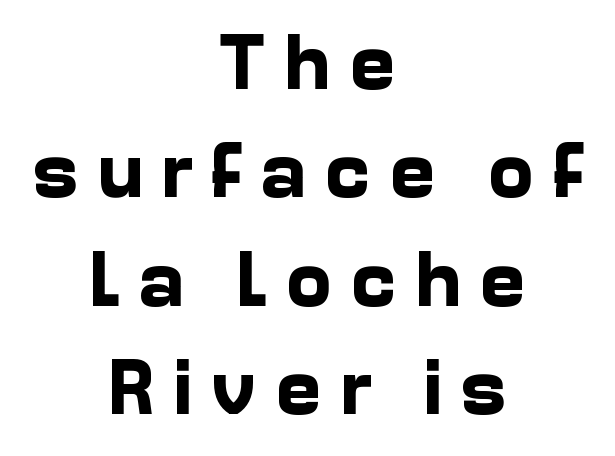
A student would call this center alignment; a typographer would say set centered. A full-strength bold gives these letters their thick strokes. Underlining? Definitely not there. Tracking value appears strongly positive — letters spread wide. Horizontal bands of white between lines are of average thickness.
